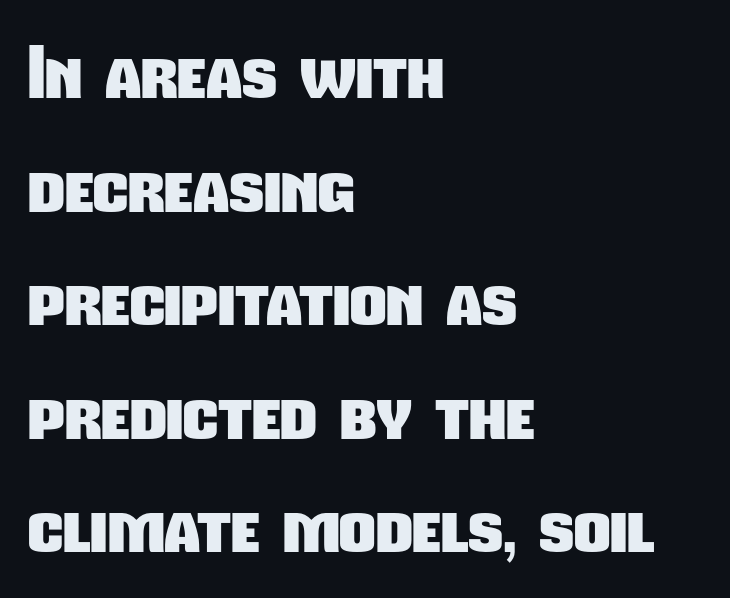
{"serif": "no", "bold": "yes", "weight": "heavy", "width": "condensed", "stroke_contrast": "low", "x_height": "medium", "monospaced": "no", "underline": "no", "align": "left", "line_spacing": "normal", "line_spacing_ratio": 1.6, "letter_spacing": "normal", "letter_spacing_em": 0.0, "glyph_px": 71}
